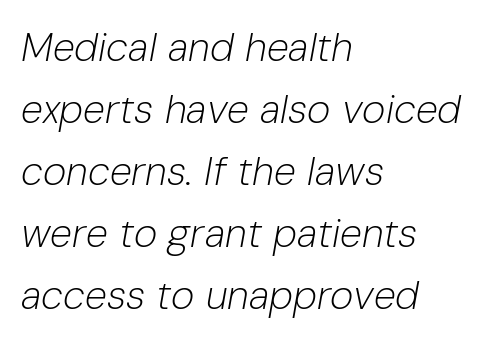
These glyphs show unthickened strokes, regular width or finer. Here the designer chose a conventional face with non-uniform glyph widths. The rows are spaced the way most documents space them. Caption: standard tracking, unaltered. The rag falls on the right side of this text block.
